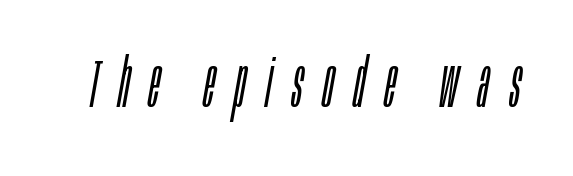
Q: Is the text bold? A: No.
Q: Is the text italic (slanted)? A: Yes, it leans right by about 10 degrees.
Q: Is the text underlined? A: No.
Q: Is the spacing between letters normal or unusually wide? A: Unusually wide.
Q: Width (condensed, normal, or wide)? A: Condensed.
Q: Stroke contrast? A: Low.
Q: x-height? A: Large.
Q: Monospaced? A: No.
